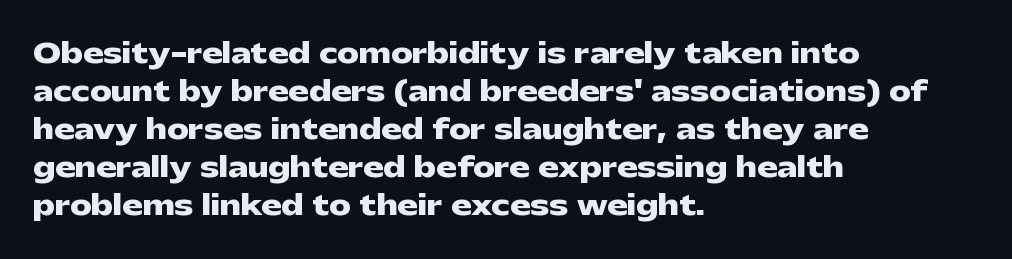
{"italic": "no", "bold": "yes", "underline": "no", "align": "left", "line_spacing": "normal", "line_spacing_ratio": 1.41, "letter_spacing": "normal", "letter_spacing_em": 0.0, "glyph_px": 27}
